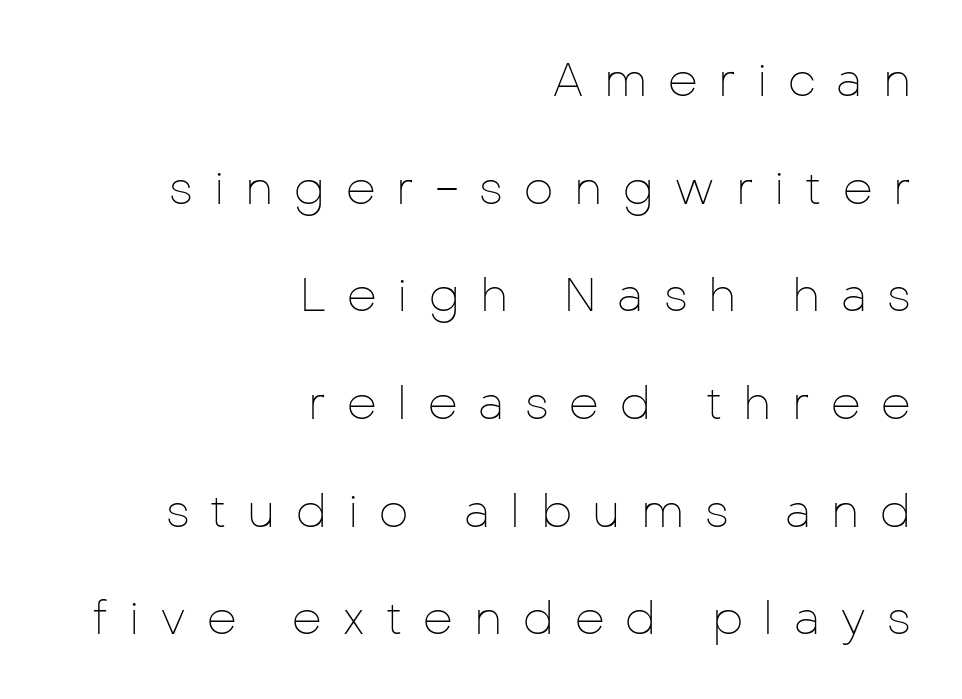
{"serif": "no", "italic": "no", "bold": "no", "weight": "thin", "width": "normal", "stroke_contrast": "low", "x_height": "medium", "monospaced": "no", "underline": "no", "align": "right", "line_spacing": "loose", "line_spacing_ratio": 2.29, "letter_spacing": "wide", "letter_spacing_em": 0.44, "glyph_px": 47}
